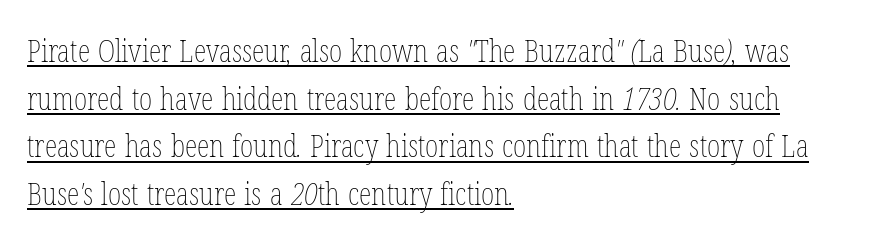
{"bold": "no", "weight": "thin", "width": "condensed", "stroke_contrast": "low", "x_height": "medium", "monospaced": "no", "underline": "yes", "align": "left", "line_spacing": "normal", "line_spacing_ratio": 1.49, "letter_spacing": "normal", "letter_spacing_em": 0.0, "glyph_px": 32}
